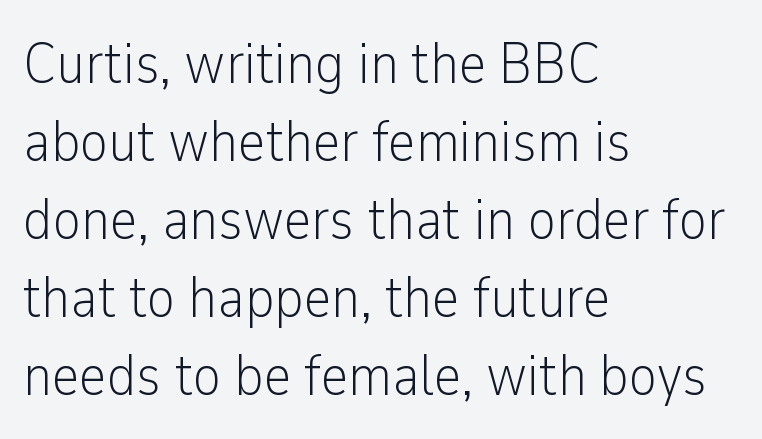
The image shows 59 px light, condensed sans-serif type, upright; set left-aligned, normal line spacing (1.32x), normal letter spacing, not underlined; low stroke contrast and a medium x-height.
